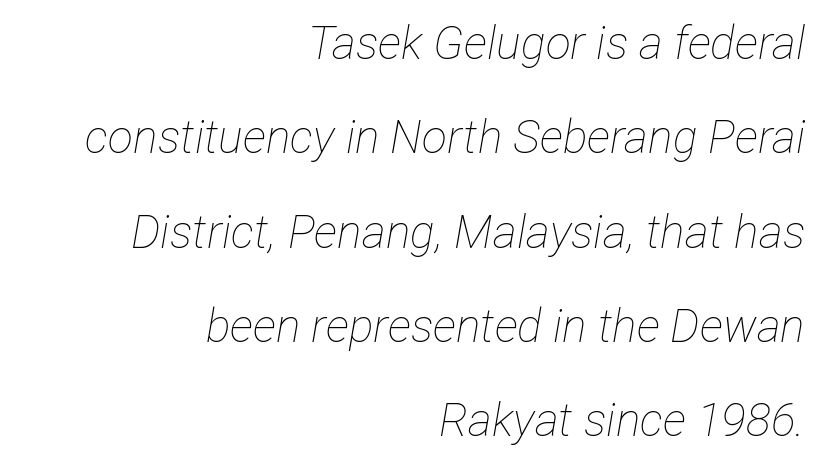
Line ends are locked; line starts wander. Caption: face not bold, strokes unweighted. Note the varied advance widths — an 'i' is clearly narrower than an 'm'. An italicized treatment has been applied to the whole sample. There is no visible air inserted between adjacent glyphs.
